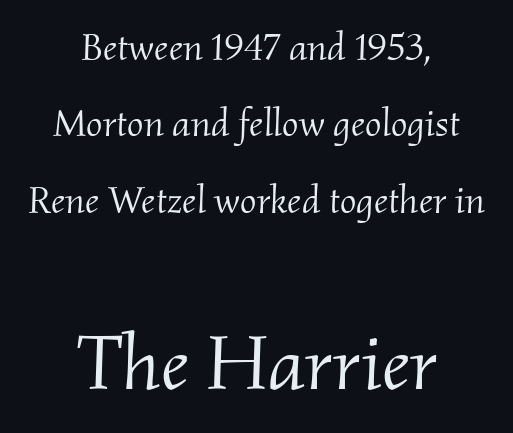
The image shows 78 px light serif type, italic (leaning right); set centered, loose line spacing (1.96x), normal letter spacing, not underlined; the second (bottom) block is 2.0x larger; medium stroke contrast and a small x-height.
